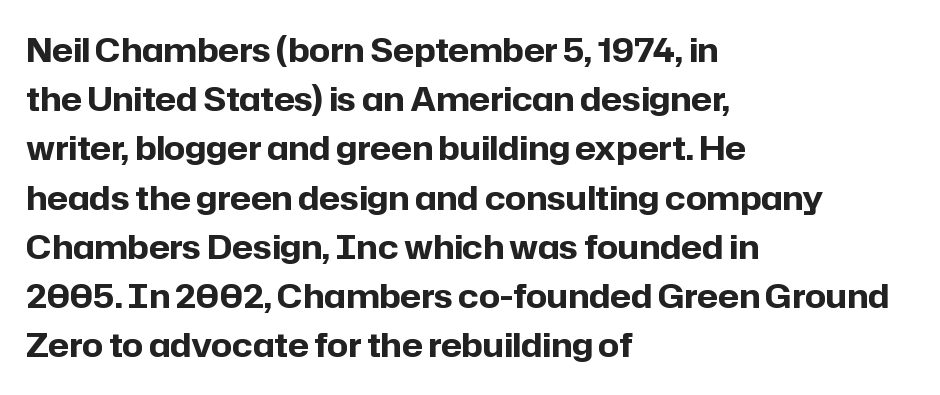
{"serif": "no", "italic": "no", "bold": "yes", "weight": "bold", "width": "normal", "stroke_contrast": "low", "x_height": "medium", "monospaced": "no", "underline": "no", "align": "left", "line_spacing": "normal", "line_spacing_ratio": 1.49, "letter_spacing": "normal", "letter_spacing_em": 0.0, "glyph_px": 33}
